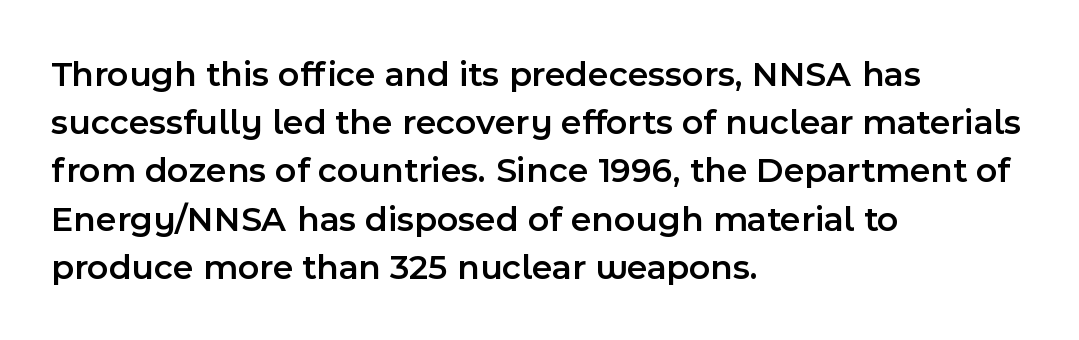
Q: Is the text bold? A: Semi-bold.
Q: Is the text italic (slanted)? A: No, it is upright.
Q: Is the typeface a serif or a sans-serif typeface? A: Sans-serif.
Q: Is the text underlined? A: No.
Q: How is the paragraph aligned? A: Left-aligned.
Q: Is the spacing between letters normal or unusually wide? A: Normal.
Q: Is the spacing between lines tight, normal or loose? A: Normal.
Q: Width (condensed, normal, or wide)? A: Normal.
Q: x-height? A: Medium.
Q: Monospaced? A: No.
